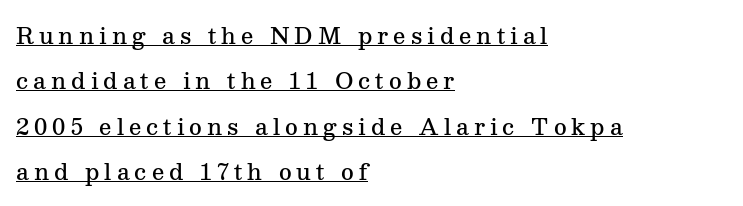
Q: Is the text bold? A: Semi-bold.
Q: Is the text italic (slanted)? A: No, it is upright.
Q: Is the text underlined? A: Yes.
Q: How is the paragraph aligned? A: Left-aligned.
Q: Is the spacing between letters normal or unusually wide? A: Unusually wide.
Q: Is the spacing between lines tight, normal or loose? A: Loose.
